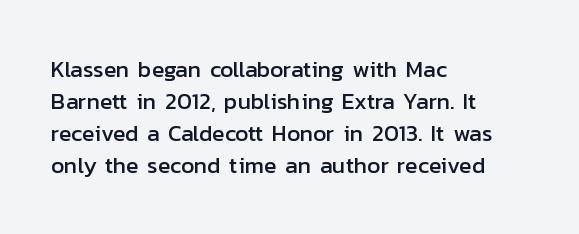
{"italic": "no", "underline": "no", "align": "left", "line_spacing": "normal", "line_spacing_ratio": 1.39, "letter_spacing": "normal", "letter_spacing_em": 0.0, "glyph_px": 23}
